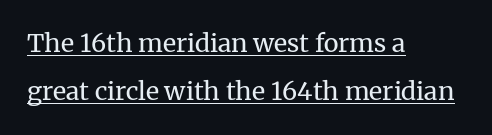
It's the straight-up-and-down kind of type. Where is the straight margin? On the left. The characters are drawn with everyday or finer stroke widths. How would I describe the line gaps? Wide and relaxed. What stands out about the letter spacing? Nothing — it is the standard amount. This sample carries an underscore along the baseline area.
